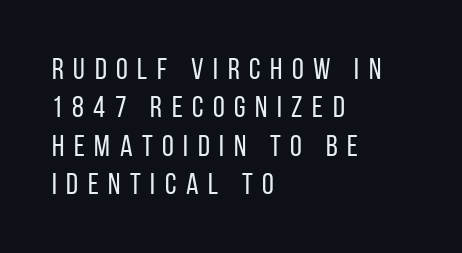
Heaviness? Minimal to ordinary, like unemphasized prose. The words here are not underlined. Letterform terminals end flat and unadorned throughout the passage. Quick note: not italic, upright. The designer left line spacing at the default. The setting favours the left margin, as ordinary paragraphs usually do.
